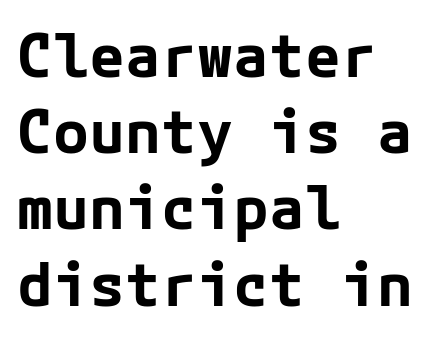
Q: Is the text bold? A: Yes.
Q: Is the text italic (slanted)? A: No, it is upright.
Q: Is the typeface a serif or a sans-serif typeface? A: Sans-serif.
Q: Is the text underlined? A: No.
Q: How is the paragraph aligned? A: Left-aligned.
Q: Is the spacing between letters normal or unusually wide? A: Normal.
Q: Is the spacing between lines tight, normal or loose? A: Normal.
Q: Width (condensed, normal, or wide)? A: Normal.
Q: Stroke contrast? A: Low.
Q: x-height? A: Medium.
